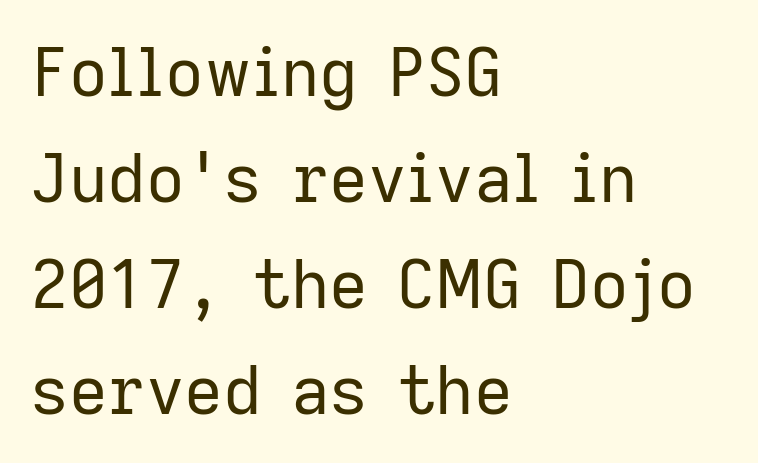
The lettering holds an erect, upright posture throughout. Whoever set this chose a conventional vertical rhythm. Line beginnings align vertically; line endings do not. The weight would be labelled regular, book, light, or lighter still.
